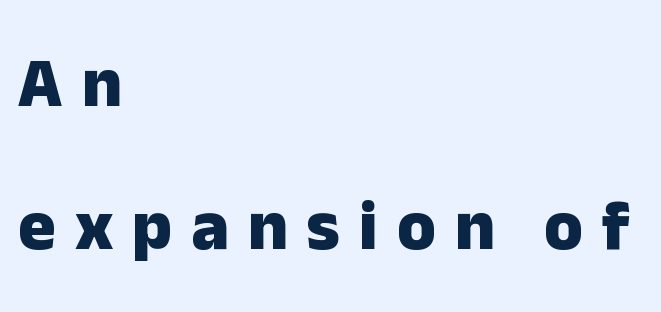
The image shows 70 px heavy sans-serif type, upright; set left-aligned, loose line spacing (2.05x), unusually wide letter spacing (+0.27 em), not underlined; low stroke contrast and a medium x-height.
